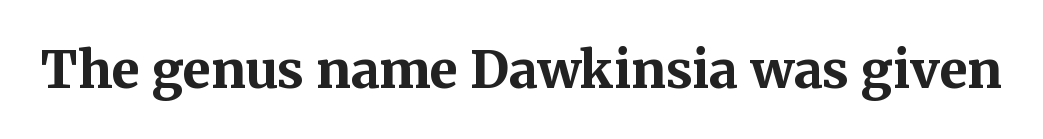
Q: Is the text bold? A: Yes.
Q: Is the text italic (slanted)? A: No, it is upright.
Q: Is the typeface a serif or a sans-serif typeface? A: Serif.
Q: Is the text underlined? A: No.
Q: Is the spacing between letters normal or unusually wide? A: Normal.
Q: Width (condensed, normal, or wide)? A: Normal.
Q: Stroke contrast? A: Medium.
Q: x-height? A: Medium.
Q: Monospaced? A: No.
